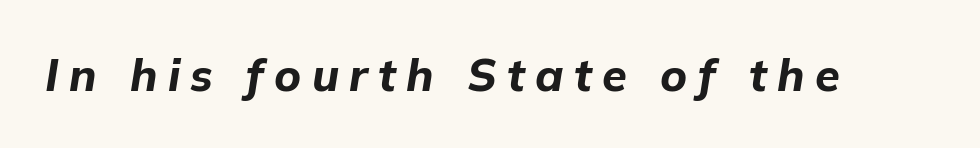
Q: Is the text bold? A: Yes.
Q: Is the text italic (slanted)? A: Yes, it leans right by about 9 degrees.
Q: Is the text underlined? A: No.
Q: Is the spacing between letters normal or unusually wide? A: Unusually wide.
Q: Width (condensed, normal, or wide)? A: Normal.
Q: Stroke contrast? A: Low.
Q: x-height? A: Medium.
Q: Monospaced? A: No.
